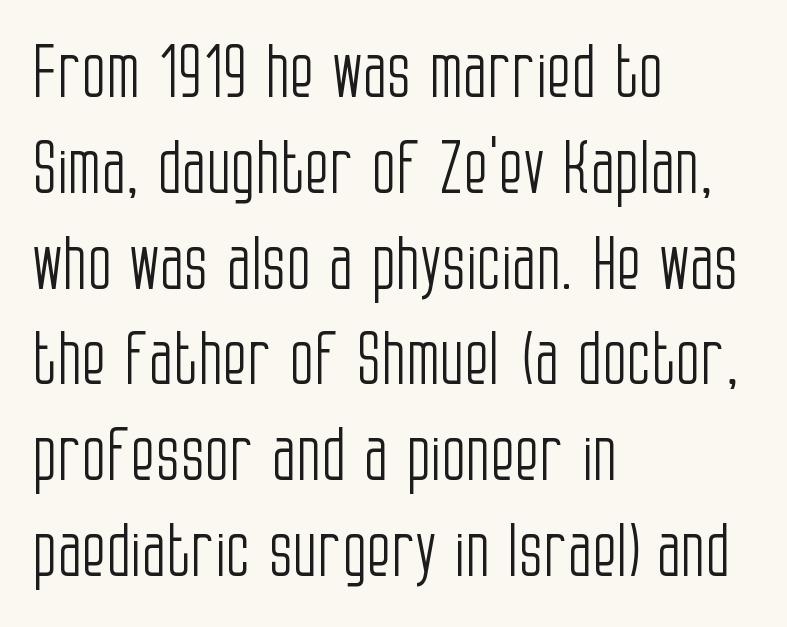
Q: Is the text bold? A: No.
Q: Is the text italic (slanted)? A: No, it is upright.
Q: Is the typeface a serif or a sans-serif typeface? A: Sans-serif.
Q: Is the text underlined? A: No.
Q: How is the paragraph aligned? A: Left-aligned.
Q: Is the spacing between letters normal or unusually wide? A: Normal.
Q: Is the spacing between lines tight, normal or loose? A: Normal.
Q: Width (condensed, normal, or wide)? A: Condensed.
Q: Stroke contrast? A: Low.
Q: x-height? A: Large.
Q: Monospaced? A: No.
